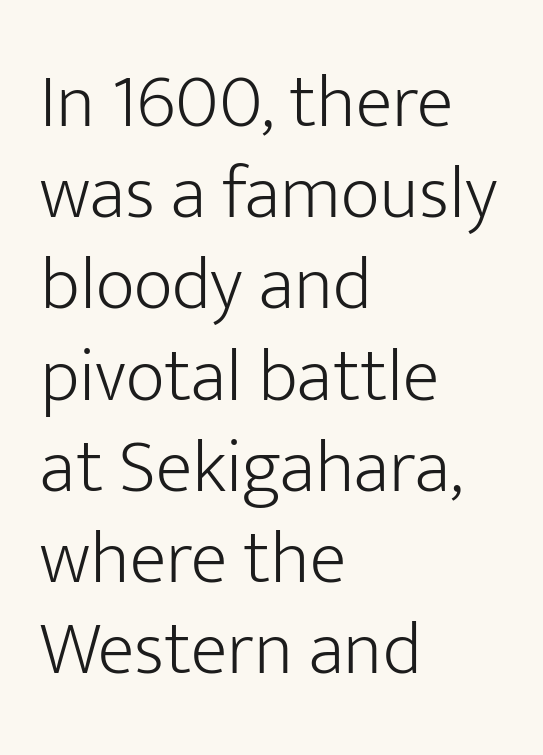
Spacing between characters is what you'd get straight out of the box. Character widths vary here, with narrow letters taking less room than wide ones. Rendered with straight, roman letterforms. The space directly below the letters is spotless. Line beginnings align vertically; line endings do not.
